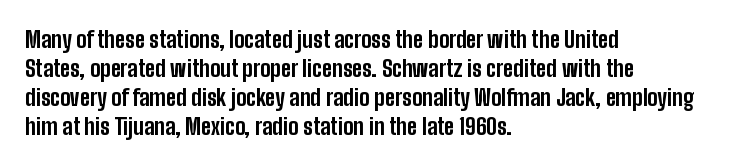
{"italic": "no", "bold": "yes", "underline": "no", "align": "left", "line_spacing": "normal", "line_spacing_ratio": 1.26, "letter_spacing": "normal", "letter_spacing_em": 0.0, "glyph_px": 23}
